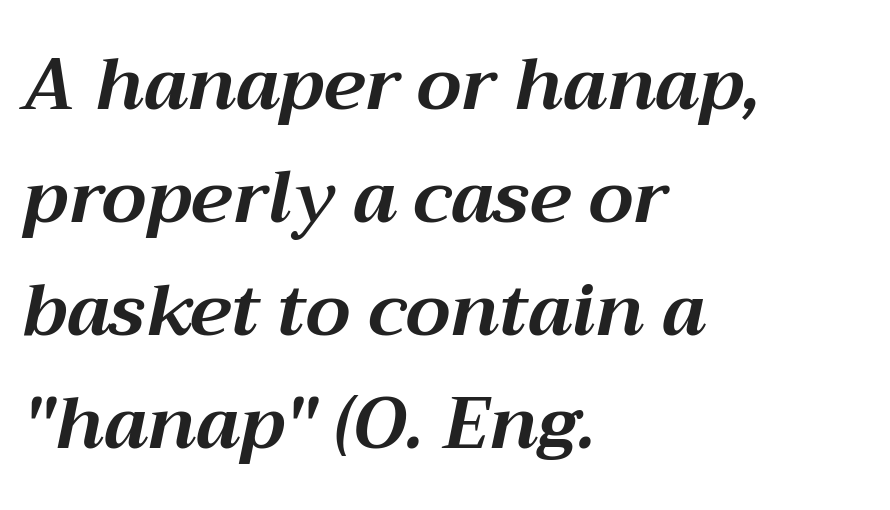
Words appear dense and cohesive because spacing is normal. The letters are slanted; this is an italic face. Here the designer chose a conventional face with non-uniform glyph widths. Casual observation: everything's shoved over to the left.
